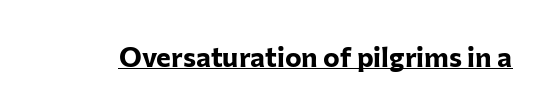
{"serif": "no", "italic": "no", "bold": "yes", "weight": "bold", "width": "normal", "stroke_contrast": "low", "x_height": "medium", "monospaced": "no", "underline": "yes", "letter_spacing": "normal", "letter_spacing_em": 0.0, "glyph_px": 28}
